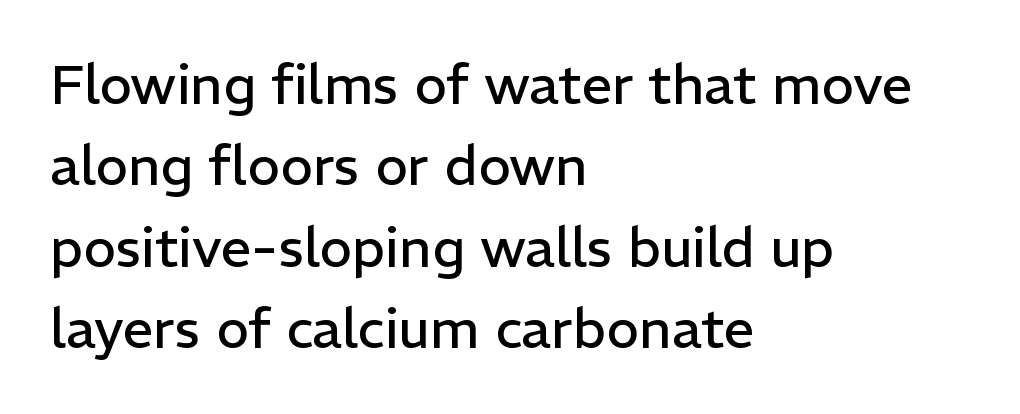
{"serif": "no", "italic": "no", "bold": "no", "weight": "regular", "width": "normal", "stroke_contrast": "low", "x_height": "medium", "monospaced": "no", "underline": "no", "align": "left", "line_spacing": "normal", "line_spacing_ratio": 1.48, "letter_spacing": "normal", "letter_spacing_em": 0.0, "glyph_px": 55}
